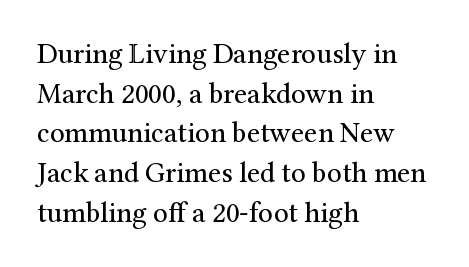
How are the letters spaced? Ordinarily, with no added tracking. Is the type heavy? It reads as light-to-regular instead. The rendering uses natural spacing where letterforms have individual widths. These lines are composed in type with serifs.
